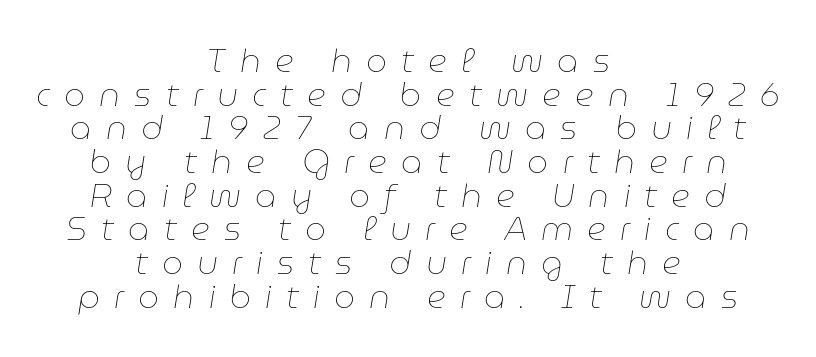
The image shows 33 px thin type, italic (leaning right); set centered, tight line spacing (1.02x), unusually wide letter spacing (+0.43 em), not underlined; low stroke contrast and a medium x-height.
